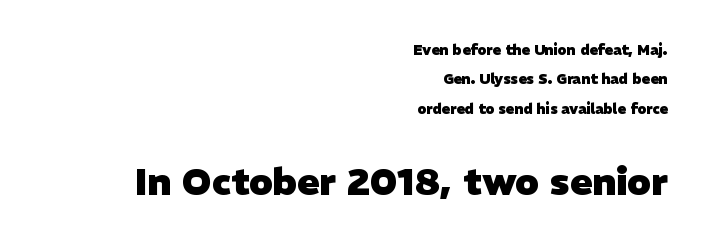
The image shows 37 px heavy sans-serif type; set right-aligned, loose line spacing (2.09x), normal letter spacing, not underlined; the second (bottom) block is 2.64x larger; low stroke contrast and a medium x-height.
